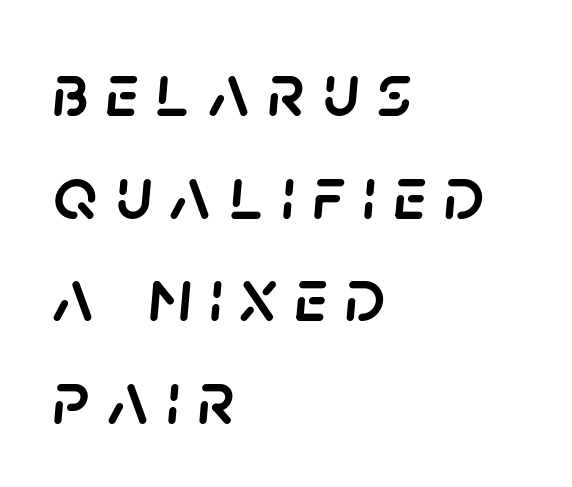
Q: Is the text italic (slanted)? A: Yes, it leans right by about 5 degrees.
Q: Is the text underlined? A: No.
Q: How is the paragraph aligned? A: Left-aligned.
Q: Is the spacing between letters normal or unusually wide? A: Unusually wide.
Q: Is the spacing between lines tight, normal or loose? A: Normal.
Q: Width (condensed, normal, or wide)? A: Normal.
Q: Stroke contrast? A: Low.
Q: x-height? A: Large.
Q: Monospaced? A: No.
